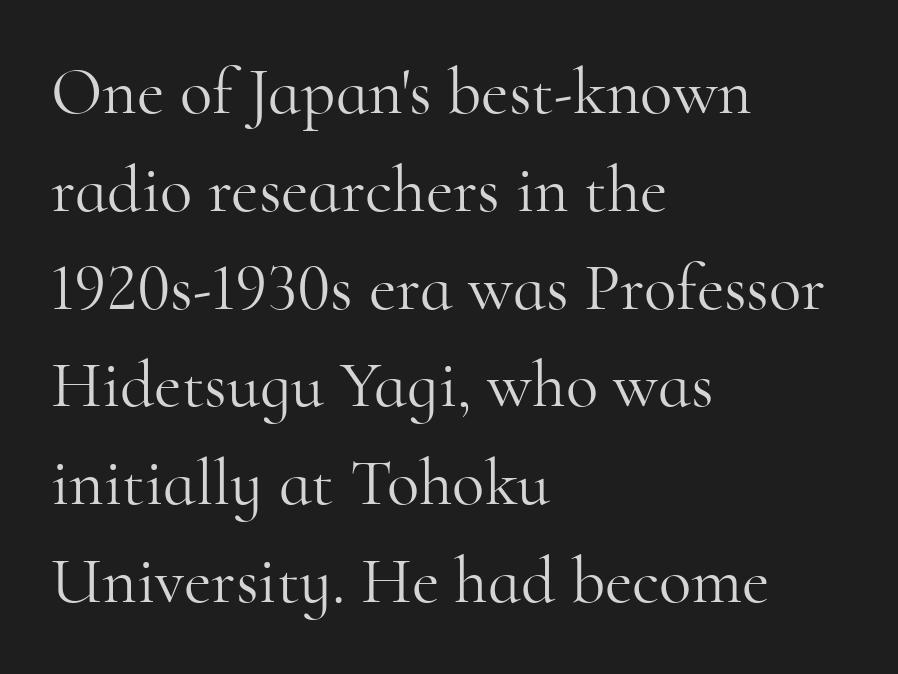
Glance below the letters and you will spot only blank space. The leading is moderate, giving the passage an even texture. Casual observation: everything's shoved over to the left. The tracking reads as untouched default to a designer's eye.
